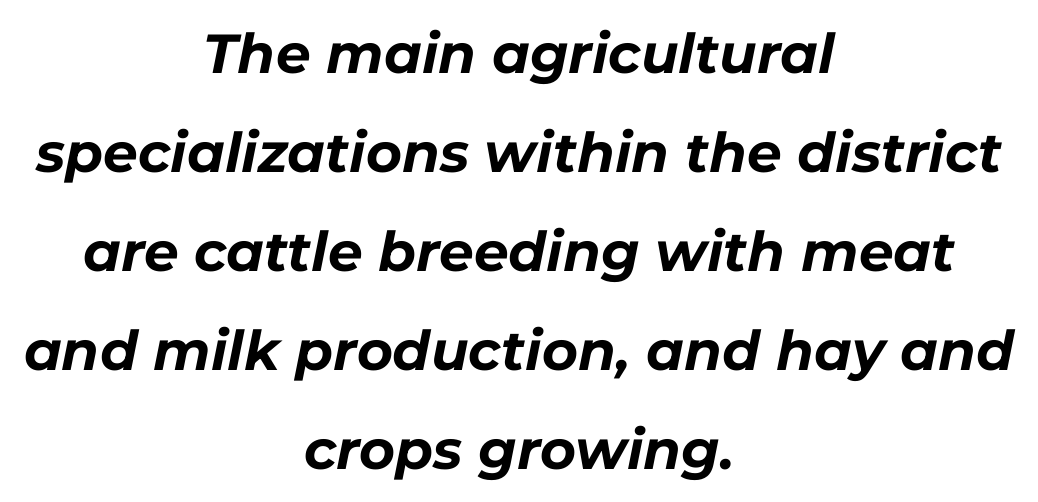
Q: Is the text bold? A: Yes.
Q: Is the text italic (slanted)? A: Yes, it leans right by about 11 degrees.
Q: Is the text underlined? A: No.
Q: How is the paragraph aligned? A: Centered.
Q: Is the spacing between letters normal or unusually wide? A: Normal.
Q: Width (condensed, normal, or wide)? A: Normal.
Q: Stroke contrast? A: Low.
Q: x-height? A: Medium.
Q: Monospaced? A: No.
